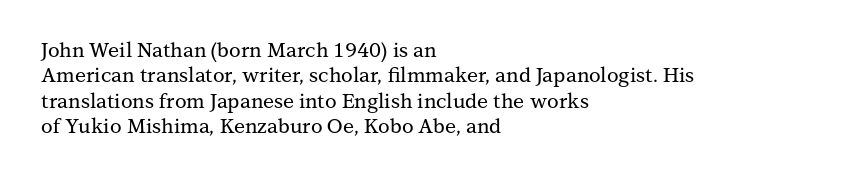
Layout note: lines flush left. The zone under the glyphs is completely vacant. The gaps between neighbouring characters are ordinary and unremarkable. Ascenders rise straight up at ninety degrees. Leading matches the norm, producing a regular column.
